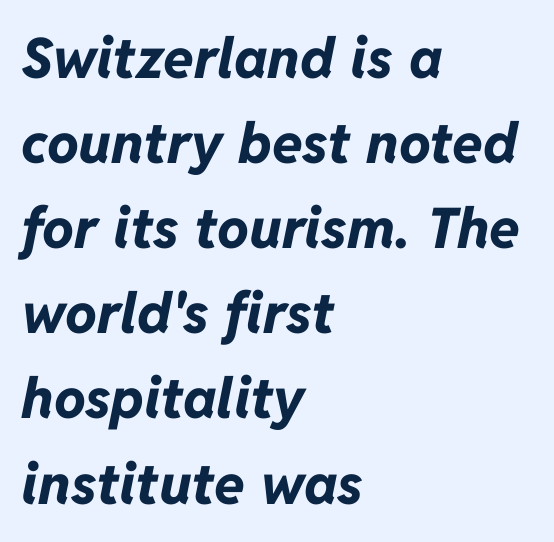
Q: Is the text bold? A: Yes.
Q: Is the text italic (slanted)? A: Yes, it leans right by about 11 degrees.
Q: Is the text underlined? A: No.
Q: How is the paragraph aligned? A: Left-aligned.
Q: Is the spacing between letters normal or unusually wide? A: Normal.
Q: Is the spacing between lines tight, normal or loose? A: Normal.
Q: Width (condensed, normal, or wide)? A: Normal.
Q: Stroke contrast? A: Low.
Q: x-height? A: Medium.
Q: Monospaced? A: No.
